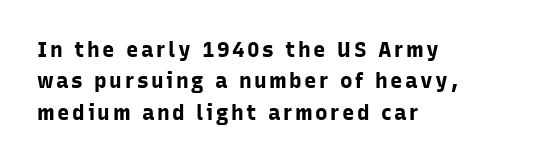
{"italic": "no", "bold": "yes", "underline": "no", "align": "left", "line_spacing": "normal", "line_spacing_ratio": 1.5, "glyph_px": 21}
